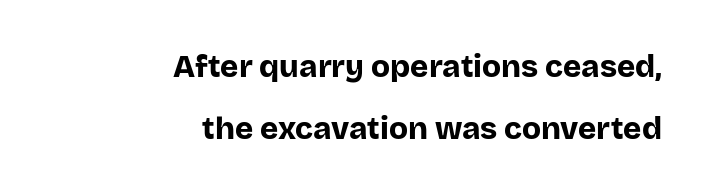
The image shows 31 px bold sans-serif type, upright; set right-aligned, loose line spacing (2.0x), normal letter spacing, not underlined; low stroke contrast and a large x-height.
